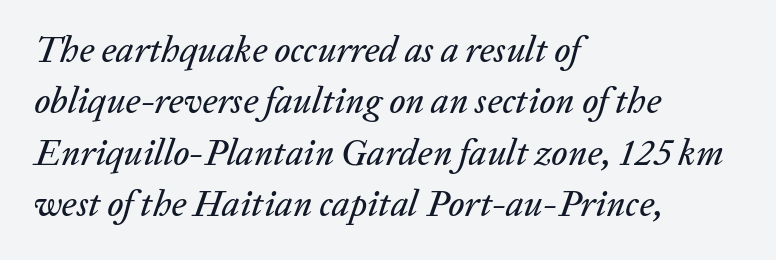
Q: Is the text italic (slanted)? A: Yes, it leans right by about 20 degrees.
Q: Is the text underlined? A: No.
Q: How is the paragraph aligned? A: Left-aligned.
Q: Is the spacing between letters normal or unusually wide? A: Normal.
Q: Is the spacing between lines tight, normal or loose? A: Normal.
Q: Width (condensed, normal, or wide)? A: Normal.
Q: Stroke contrast? A: Low.
Q: x-height? A: Medium.
Q: Monospaced? A: No.
